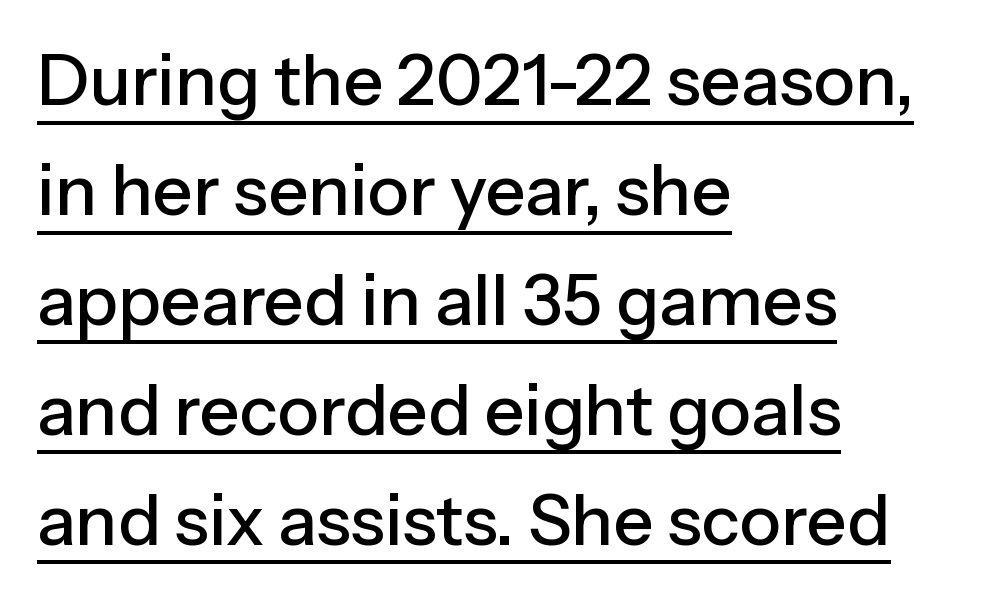
Caption: standard tracking, unaltered. The line-height multiplier appears to be the usual default. It's the straight-up-and-down kind of type. Typographically, this falls in the sans-serif category. Think of a printed novel: that variable character pitch is what you see here.
